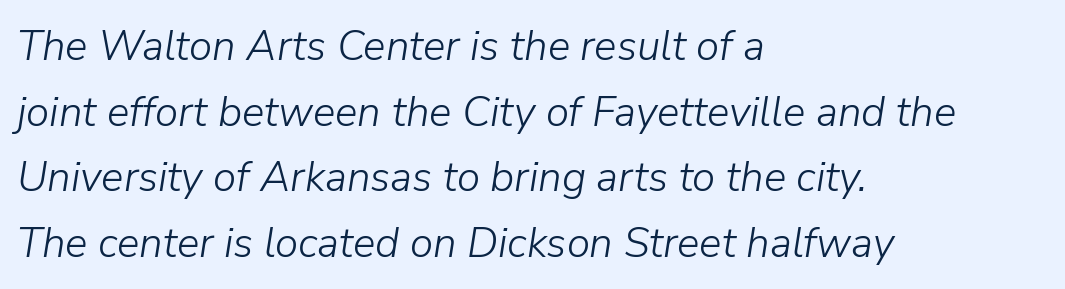
The image shows 42 px light type, italic (leaning right); set left-aligned, normal line spacing (1.56x), normal letter spacing, not underlined; low stroke contrast and a medium x-height.
